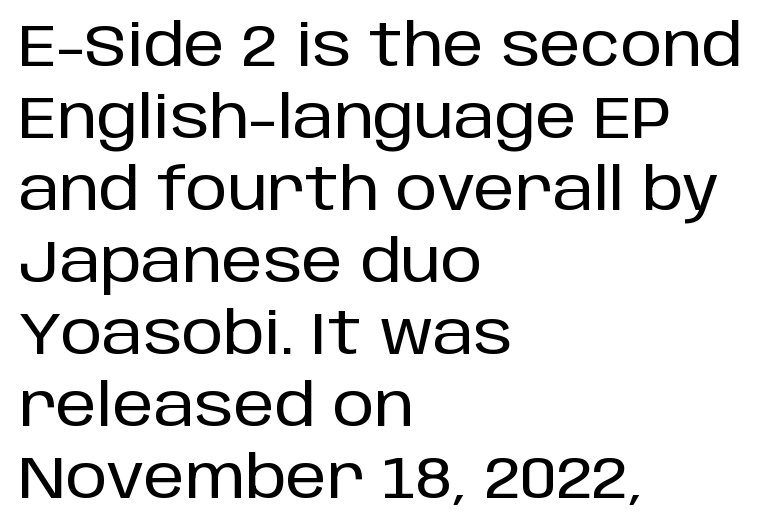
Q: Is the text italic (slanted)? A: No, it is upright.
Q: Is the typeface a serif or a sans-serif typeface? A: Sans-serif.
Q: Is the text underlined? A: No.
Q: How is the paragraph aligned? A: Left-aligned.
Q: Is the spacing between letters normal or unusually wide? A: Normal.
Q: Width (condensed, normal, or wide)? A: Normal.
Q: Stroke contrast? A: Low.
Q: x-height? A: Large.
Q: Monospaced? A: No.
